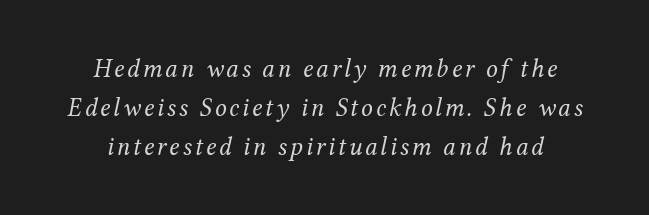
The image shows 26 px text type, italic (leaning right); set normal line spacing (1.5x), not underlined.
